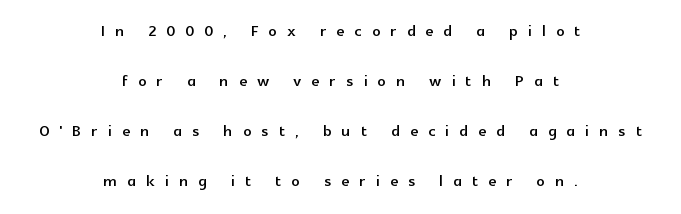
Q: Is the text italic (slanted)? A: No, it is upright.
Q: Is the text underlined? A: No.
Q: How is the paragraph aligned? A: Centered.
Q: Is the spacing between letters normal or unusually wide? A: Unusually wide.
Q: Is the spacing between lines tight, normal or loose? A: Loose.
